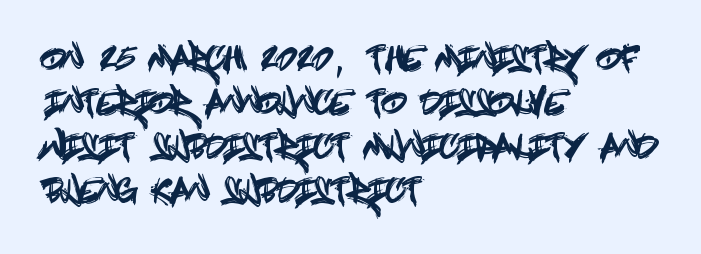
{"serif": "no", "width": "condensed", "x_height": "large", "underline": "no", "align": "left", "line_spacing": "normal", "line_spacing_ratio": 1.37, "letter_spacing": "normal", "letter_spacing_em": 0.0, "glyph_px": 32}
